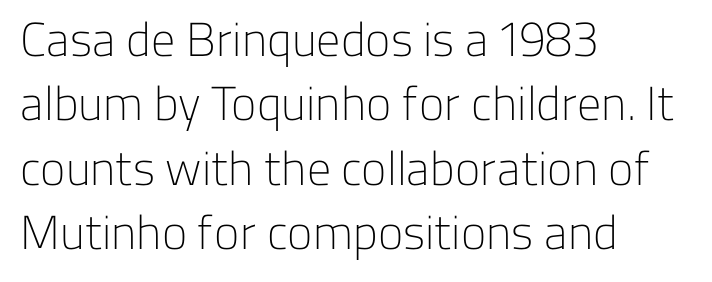
The image shows 48 px light sans-serif type, upright; set left-aligned, normal line spacing (1.34x), normal letter spacing, not underlined; low stroke contrast and a medium x-height.
